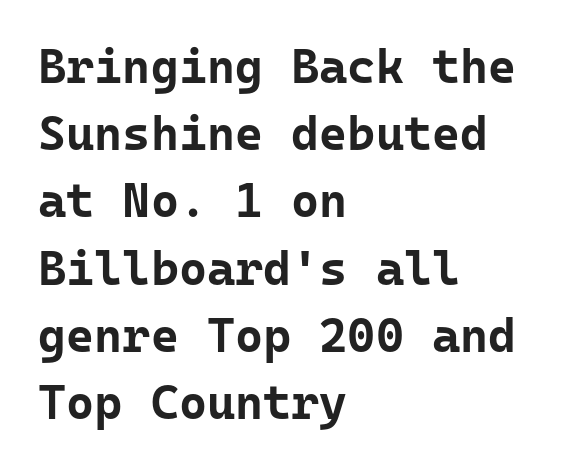
The image shows 48 px bold sans-serif type, upright, monospaced; set left-aligned, normal line spacing (1.4x), normal letter spacing, not underlined; low stroke contrast and a medium x-height.
